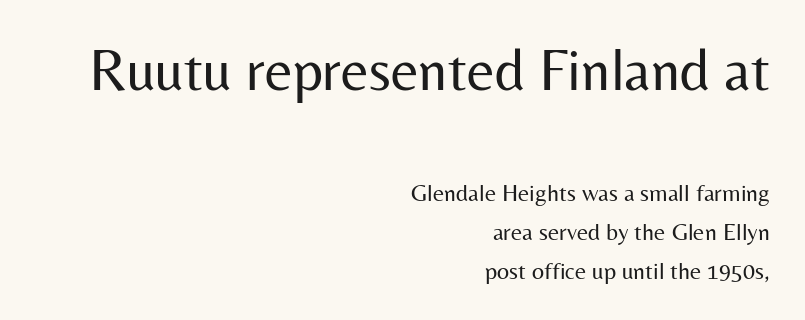
{"serif": "no", "italic": "no", "bold": "no", "weight": "regular", "width": "normal", "stroke_contrast": "medium", "x_height": "medium", "monospaced": "no", "underline": "no", "align": "right", "line_spacing": "normal", "line_spacing_ratio": 1.62, "letter_spacing": "normal", "letter_spacing_em": 0.0, "larger_block": "first", "size_ratio": 2.46, "glyph_px": 59}
